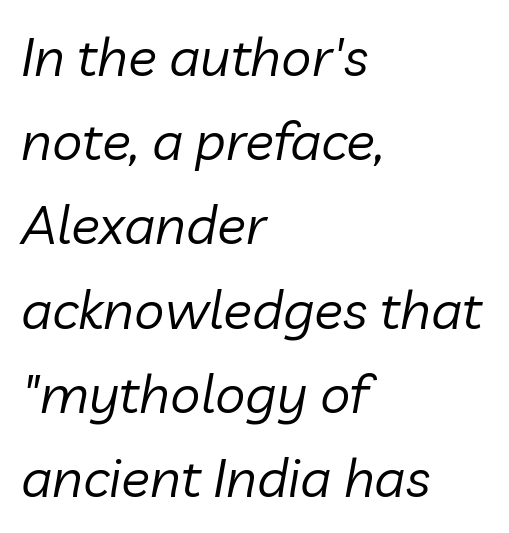
Slant detected: the letters are inclined. Reading down the block, your eye returns to a fixed left position each line. The block of text has a typical density, with ordinary space between rows. This sample has the flowing, uneven cadence of proportional lettering. Vertical stems look standard width or narrower in stroke.
